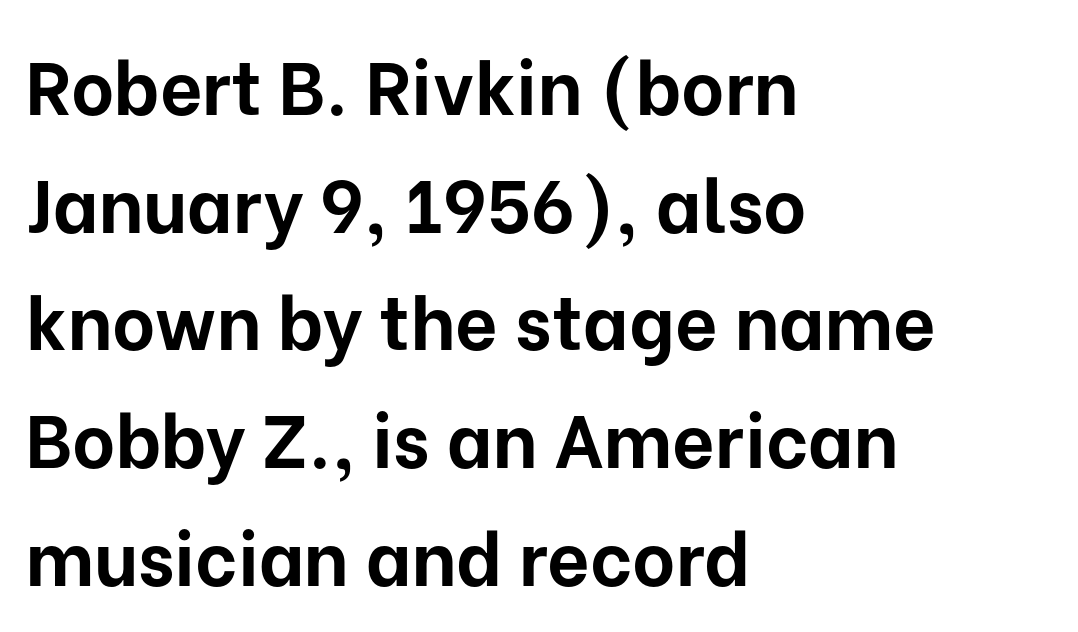
The image shows 74 px bold sans-serif type, upright; set left-aligned, normal line spacing (1.59x), normal letter spacing, not underlined; low stroke contrast and a medium x-height.
